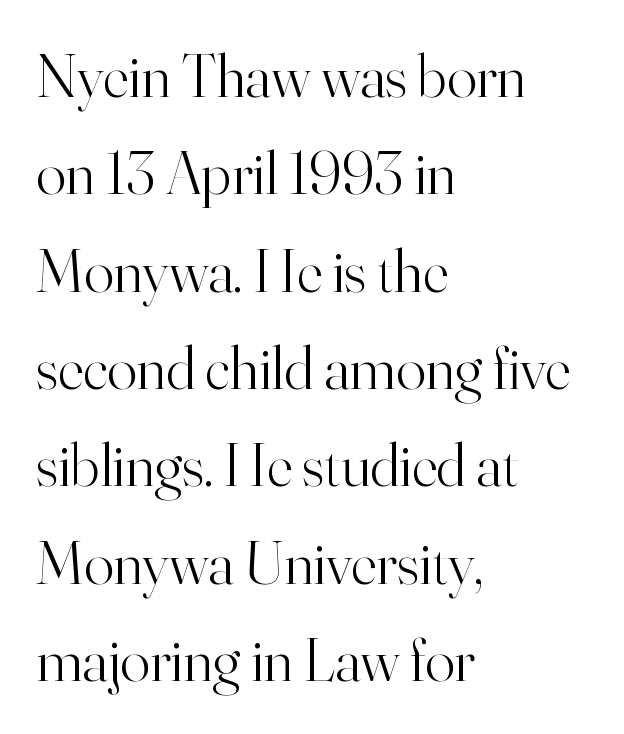
{"serif": "yes", "italic": "no", "bold": "no", "weight": "light", "width": "normal", "stroke_contrast": "high", "x_height": "small", "monospaced": "no", "underline": "no", "align": "left", "line_spacing": "normal", "line_spacing_ratio": 1.57, "letter_spacing": "normal", "letter_spacing_em": 0.0, "glyph_px": 62}
